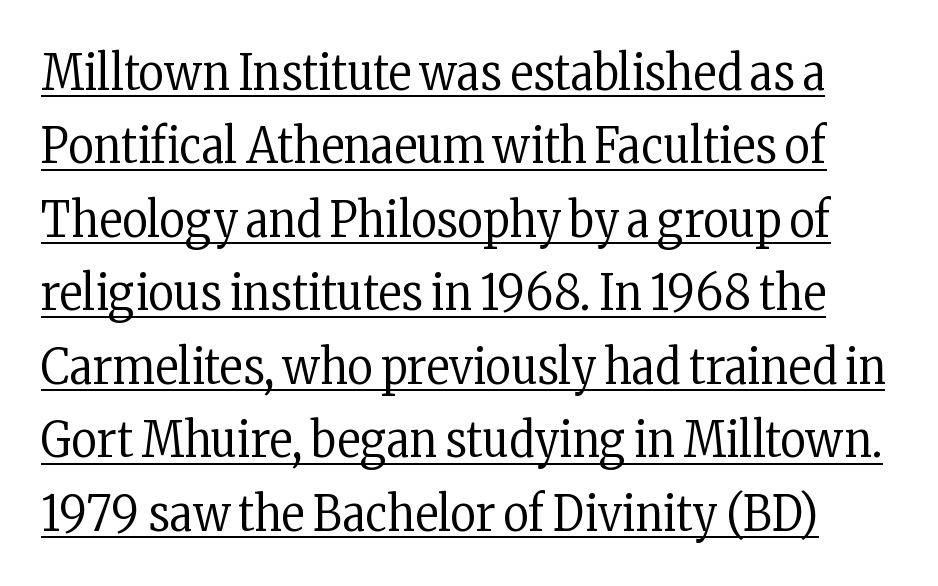
Interline gaps are of average width in this sample. This is underlined copy, the kind a proofreader might mark for attention. Tall strokes in this sample are plumb rather than angled. Words appear dense and cohesive because spacing is normal. The letterforms sit at book weight or below.
